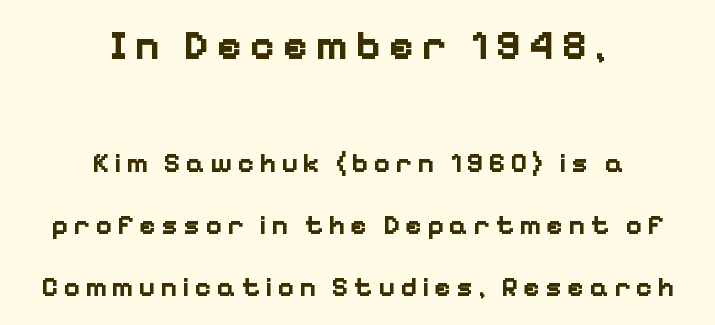
The image shows 42 px bold sans-serif type, upright; set centered, loose line spacing (2.21x), not underlined; the first (top) block is 1.5x larger; low stroke contrast and a medium x-height.
